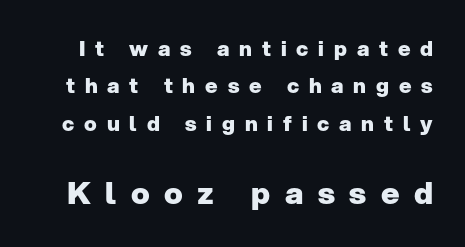
Q: Is the text bold? A: Yes.
Q: Is the text italic (slanted)? A: No, it is upright.
Q: Is the typeface a serif or a sans-serif typeface? A: Sans-serif.
Q: Is the text underlined? A: No.
Q: Is the spacing between letters normal or unusually wide? A: Unusually wide.
Q: Which block of text is set in a larger size, the first (top) or the second (bottom)? A: The second (bottom) one.
Q: Width (condensed, normal, or wide)? A: Normal.
Q: Stroke contrast? A: Low.
Q: x-height? A: Medium.
Q: Monospaced? A: No.
